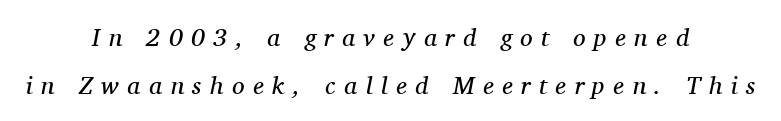
{"italic": "yes", "lean": "right", "slant_degrees": 11, "bold": "no", "underline": "no", "align": "center", "line_spacing": "loose", "line_spacing_ratio": 1.91, "letter_spacing": "wide", "letter_spacing_em": 0.34, "glyph_px": 25}
